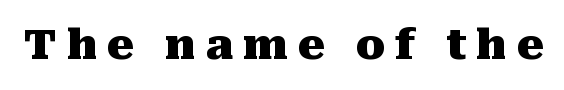
The image shows 42 px heavy serif type, upright; set unusually wide letter spacing (+0.24 em), not underlined; medium stroke contrast and a medium x-height.
